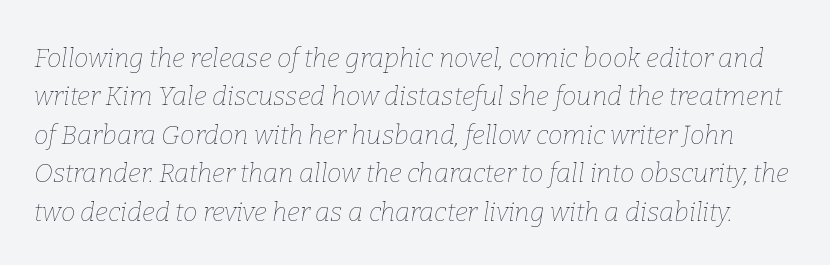
Q: Is the text bold? A: No.
Q: Is the text italic (slanted)? A: Yes, it leans right by about 9 degrees.
Q: Is the text underlined? A: No.
Q: Is the spacing between letters normal or unusually wide? A: Normal.
Q: Is the spacing between lines tight, normal or loose? A: Normal.
